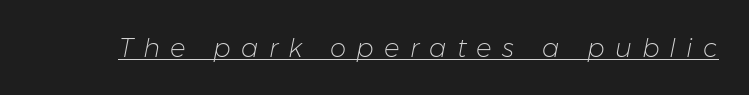
{"italic": "yes", "lean": "right", "slant_degrees": 11, "bold": "no", "underline": "yes", "letter_spacing": "wide", "letter_spacing_em": 0.39, "glyph_px": 26}
